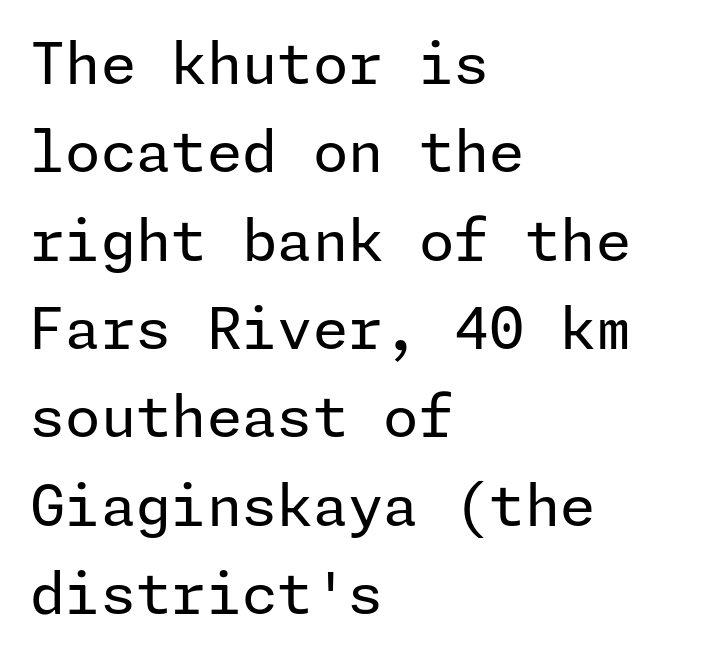
{"serif": "no", "italic": "no", "bold": "no", "weight": "regular", "width": "normal", "stroke_contrast": "low", "x_height": "medium", "underline": "no", "align": "left", "line_spacing": "normal", "line_spacing_ratio": 1.55, "letter_spacing": "normal", "letter_spacing_em": 0.0, "glyph_px": 57}
